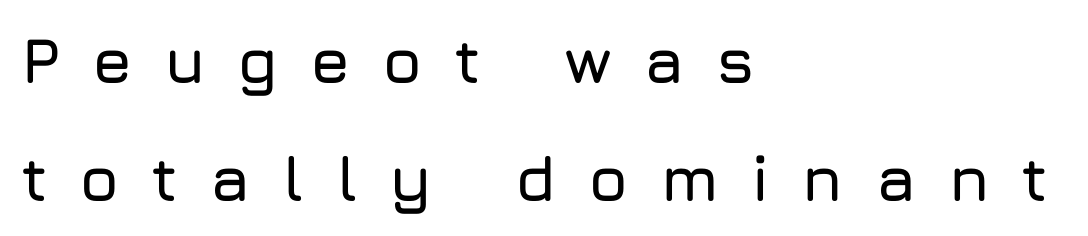
{"serif": "no", "italic": "no", "width": "normal", "stroke_contrast": "low", "x_height": "medium", "monospaced": "no", "underline": "no", "align": "left", "line_spacing_ratio": 1.84, "letter_spacing": "wide", "letter_spacing_em": 0.49, "glyph_px": 64}
